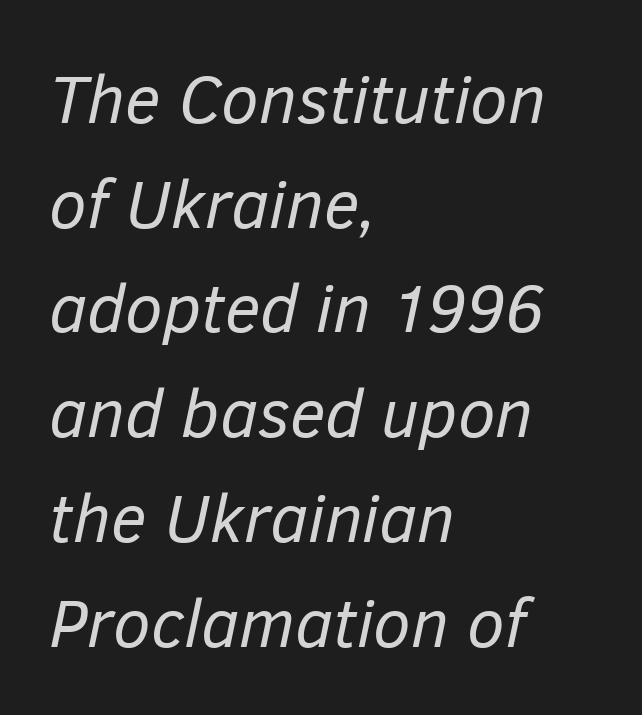
{"italic": "yes", "lean": "right", "slant_degrees": 12, "bold": "no", "weight": "regular", "width": "normal", "stroke_contrast": "low", "x_height": "medium", "monospaced": "no", "underline": "no", "align": "left", "line_spacing": "normal", "line_spacing_ratio": 1.54, "letter_spacing": "normal", "letter_spacing_em": 0.0, "glyph_px": 68}
